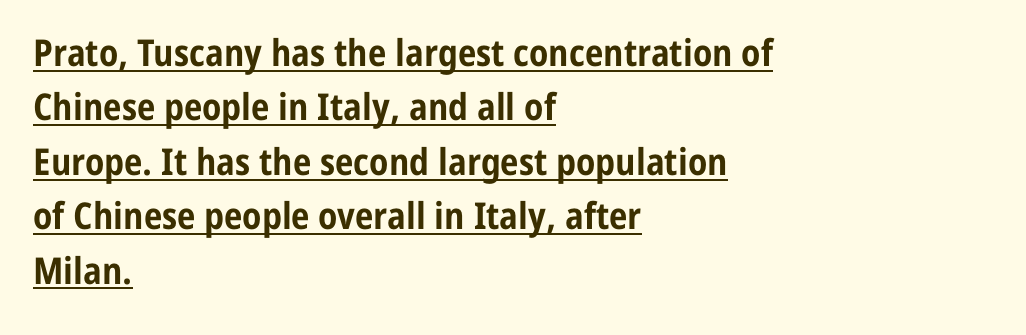
The specimen reads as upright at a glance. What stands out about the letter spacing? Nothing — it is the standard amount. The characters display no serif detailing; their extremities are plain. What weight is shown? A full bold with thick strokes. You could not count columns in this text — the font is proportionally spaced. These lines stack with their left ends in a neat column.
